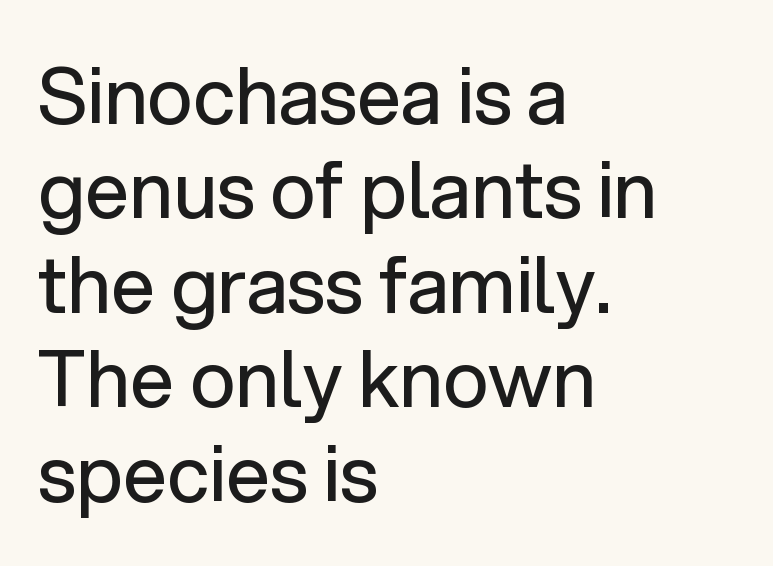
Q: Is the text bold? A: No.
Q: Is the text italic (slanted)? A: No, it is upright.
Q: Is the typeface a serif or a sans-serif typeface? A: Sans-serif.
Q: Is the text underlined? A: No.
Q: How is the paragraph aligned? A: Left-aligned.
Q: Is the spacing between letters normal or unusually wide? A: Normal.
Q: Width (condensed, normal, or wide)? A: Normal.
Q: Stroke contrast? A: Low.
Q: x-height? A: Medium.
Q: Monospaced? A: No.
